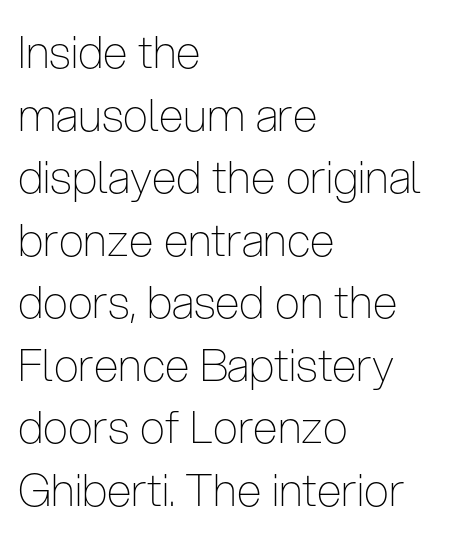
Q: Is the text bold? A: No.
Q: Is the text italic (slanted)? A: No, it is upright.
Q: Is the typeface a serif or a sans-serif typeface? A: Sans-serif.
Q: Is the text underlined? A: No.
Q: How is the paragraph aligned? A: Left-aligned.
Q: Is the spacing between letters normal or unusually wide? A: Normal.
Q: Is the spacing between lines tight, normal or loose? A: Normal.
Q: Width (condensed, normal, or wide)? A: Condensed.
Q: Stroke contrast? A: Low.
Q: x-height? A: Medium.
Q: Monospaced? A: No.
